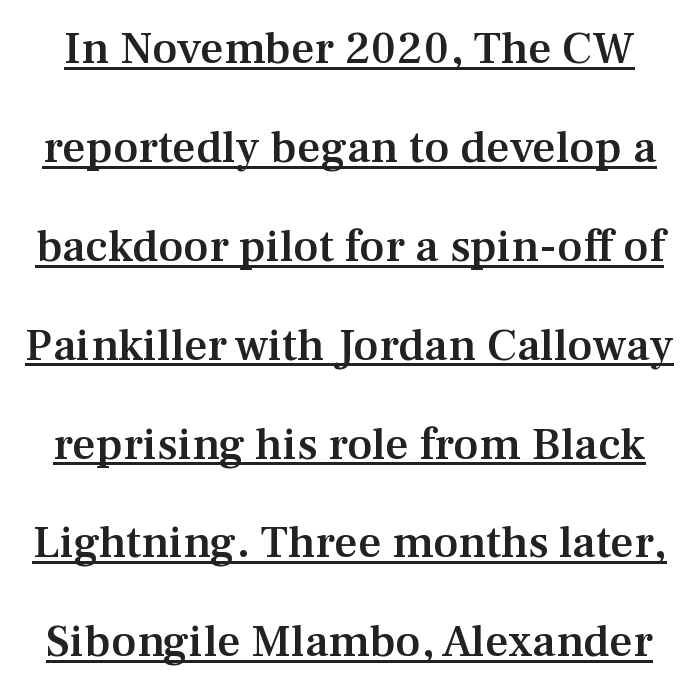
The image shows 46 px semibold serif type, upright; set loose line spacing (2.15x), normal letter spacing, underlined; medium stroke contrast and a medium x-height.
